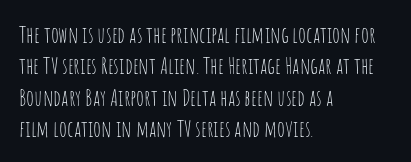
One glance says typical: line gaps are just what's usual. What stands out about the letter spacing? Nothing — it is the standard amount. This reads as an unemphasized weight, regular at the heaviest. The text block is weighted toward the left margin, trailing off unevenly rightward. Descender tails drop into unmarked territory. The specimen reads as upright at a glance.
